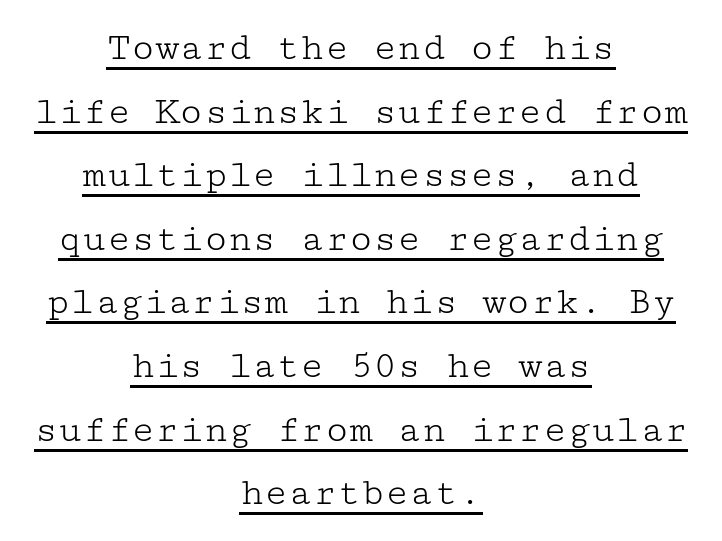
The image shows 40 px light, wide serif type, upright; set centered, normal line spacing (1.59x), normal letter spacing, underlined; low stroke contrast and a medium x-height.
